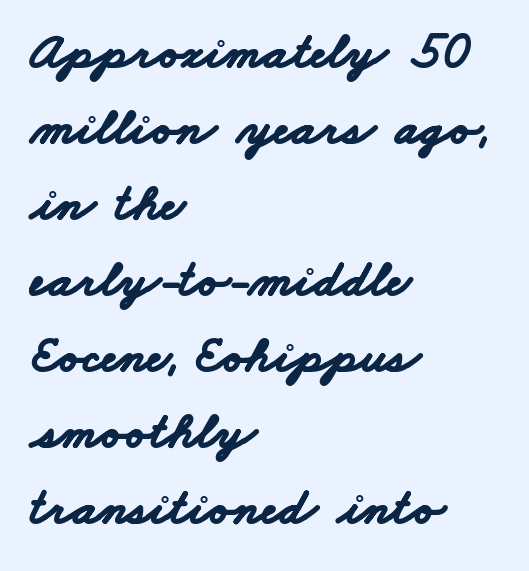
{"serif": "no", "bold": "yes", "weight": "bold", "width": "wide", "stroke_contrast": "low", "x_height": "small", "monospaced": "no", "underline": "no", "align": "left", "line_spacing": "normal", "line_spacing_ratio": 1.46, "letter_spacing": "normal", "letter_spacing_em": 0.0, "glyph_px": 52}
